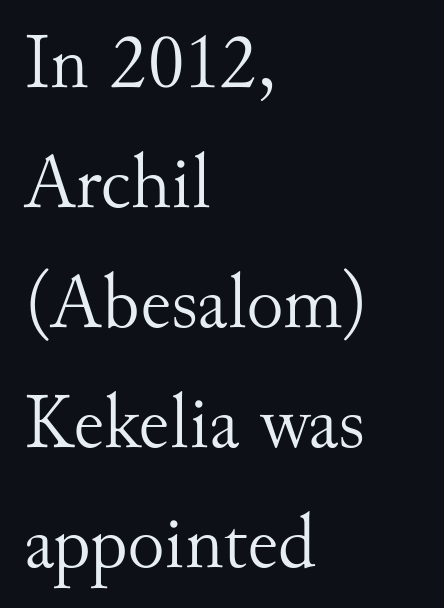
Q: Is the text bold? A: No.
Q: Is the text italic (slanted)? A: No, it is upright.
Q: Is the typeface a serif or a sans-serif typeface? A: Serif.
Q: Is the text underlined? A: No.
Q: How is the paragraph aligned? A: Left-aligned.
Q: Is the spacing between letters normal or unusually wide? A: Normal.
Q: Is the spacing between lines tight, normal or loose? A: Normal.
Q: Width (condensed, normal, or wide)? A: Normal.
Q: Stroke contrast? A: Medium.
Q: x-height? A: Small.
Q: Monospaced? A: No.
